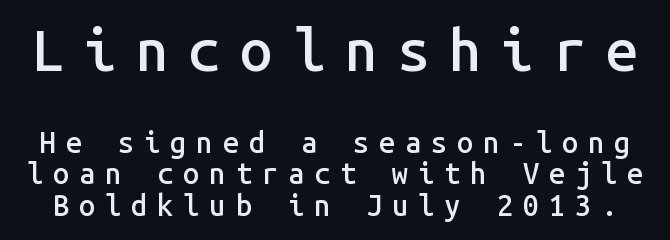
The image shows 58 px semibold sans-serif type, upright, monospaced; set tight line spacing (1.08x), unusually wide letter spacing (+0.34 em), not underlined; the first (top) block is 2.0x larger; low stroke contrast and a medium x-height.
